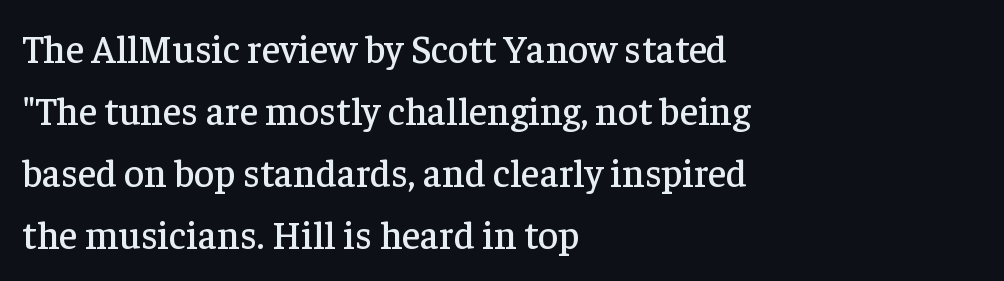
Q: Is the text italic (slanted)? A: No, it is upright.
Q: Is the typeface a serif or a sans-serif typeface? A: Serif.
Q: Is the text underlined? A: No.
Q: How is the paragraph aligned? A: Left-aligned.
Q: Is the spacing between letters normal or unusually wide? A: Normal.
Q: Is the spacing between lines tight, normal or loose? A: Normal.
Q: Width (condensed, normal, or wide)? A: Normal.
Q: Stroke contrast? A: Low.
Q: x-height? A: Medium.
Q: Monospaced? A: No.
